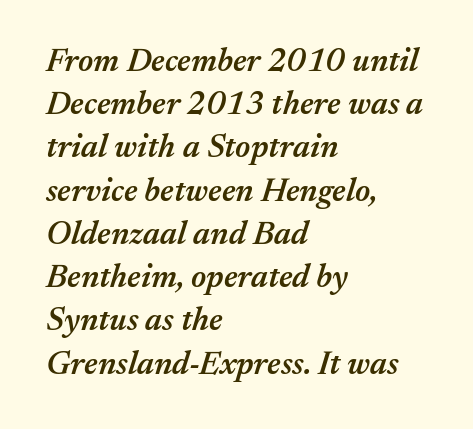
{"italic": "yes", "lean": "right", "slant_degrees": 17, "bold": "semi", "weight": "semibold", "width": "normal", "stroke_contrast": "medium", "x_height": "medium", "monospaced": "no", "underline": "no", "align": "left", "line_spacing": "normal", "line_spacing_ratio": 1.31, "letter_spacing": "normal", "letter_spacing_em": 0.0, "glyph_px": 33}
